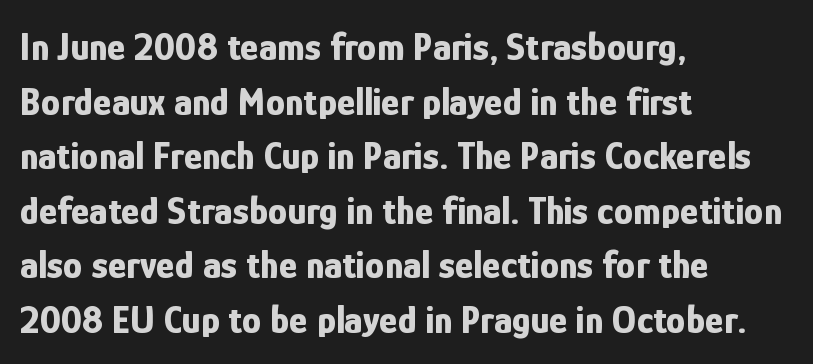
Q: Is the text bold? A: Yes.
Q: Is the text italic (slanted)? A: No, it is upright.
Q: Is the typeface a serif or a sans-serif typeface? A: Sans-serif.
Q: Is the text underlined? A: No.
Q: How is the paragraph aligned? A: Left-aligned.
Q: Is the spacing between letters normal or unusually wide? A: Normal.
Q: Is the spacing between lines tight, normal or loose? A: Normal.
Q: Width (condensed, normal, or wide)? A: Condensed.
Q: Stroke contrast? A: Low.
Q: x-height? A: Medium.
Q: Monospaced? A: No.
